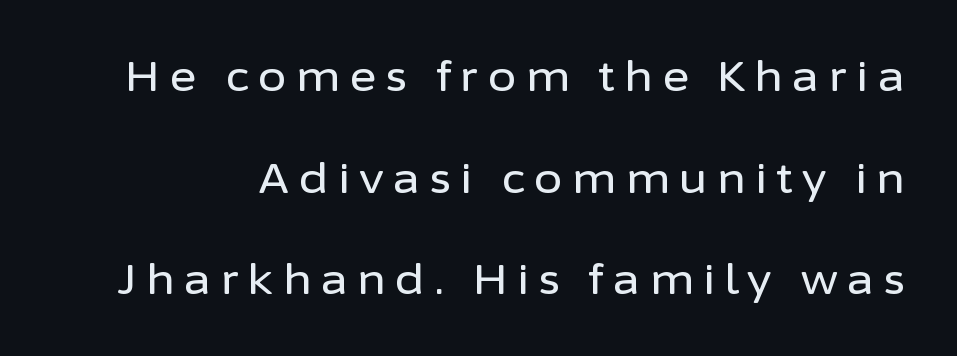
{"serif": "no", "italic": "no", "width": "normal", "stroke_contrast": "low", "x_height": "medium", "monospaced": "no", "underline": "no", "line_spacing": "loose", "line_spacing_ratio": 2.48, "letter_spacing": "wide", "letter_spacing_em": 0.23, "glyph_px": 41}
